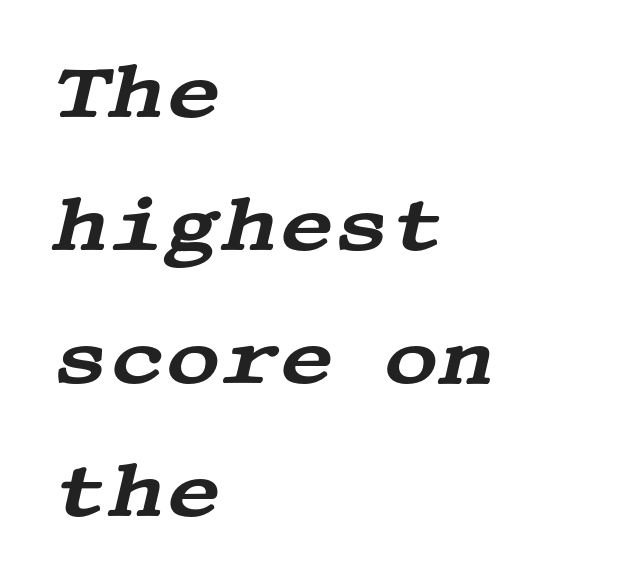
The image shows 76 px wide serif type, italic (leaning right); set left-aligned, line spacing 1.75x, normal letter spacing, not underlined; medium stroke contrast and a large x-height.
